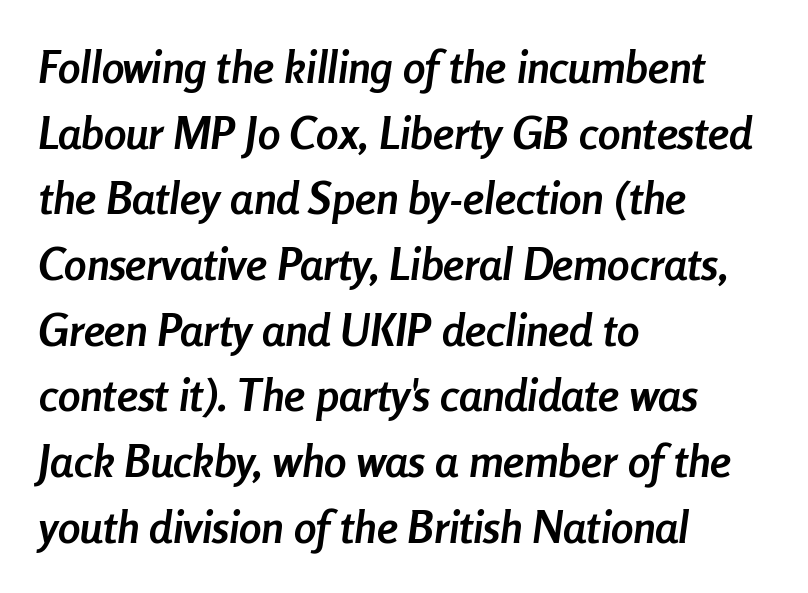
The lettering tilts uniformly, giving the passage an italic look. A typesetter would call this proportional, since set widths differ per character. Regular leading. A classic flush-left, rag-right setting is used for this passage. You could call the tracking neutral — neither tight nor loose.
